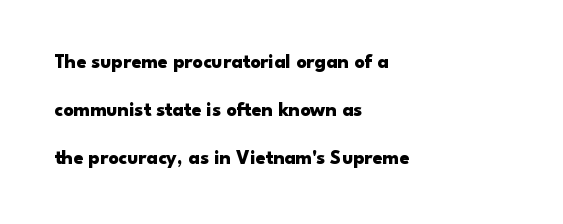
Where is the straight margin? On the left. Just letters on the line, the space beneath them empty. The block of text is sparse from top to bottom, with ample space between rows. Stroke thickness is high; the sample reads as a true bold.
